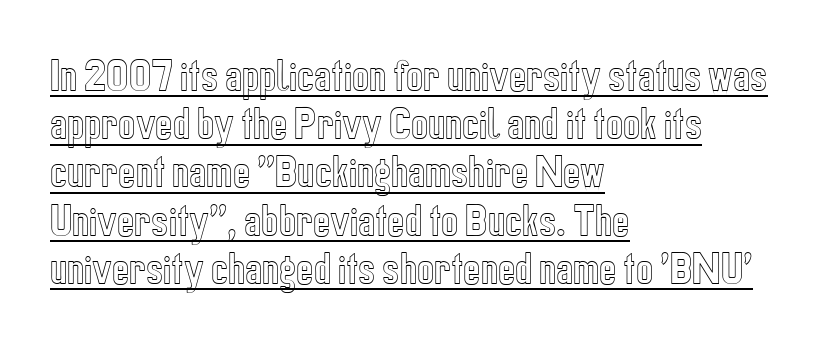
Posture: vertical. Line spacing here is normal. This rendering leaves character spacing at its baseline value. Alignment: flush left. Proportional: the letters do not fall into vertical columns. Honestly, the underline is the first thing you notice here.
